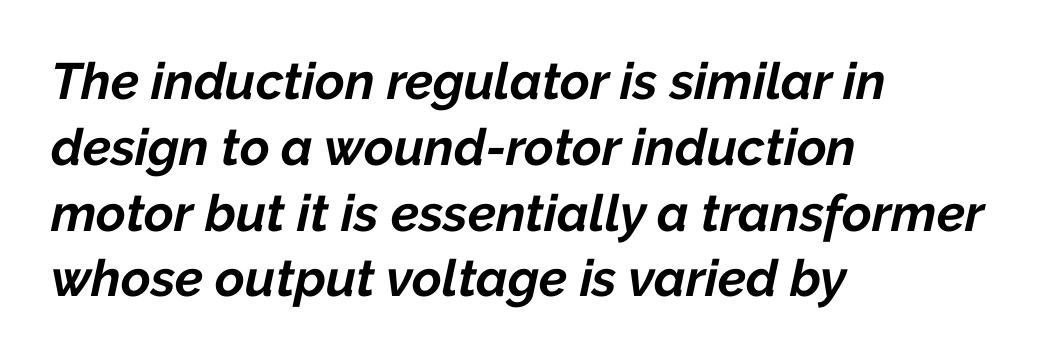
Tracking value appears to be zero — textbook default spacing. The typesetter chose a ragged-right arrangement here. Normally led — the rows are evenly, conventionally spaced. Every character sits at an angle, as italics do.
